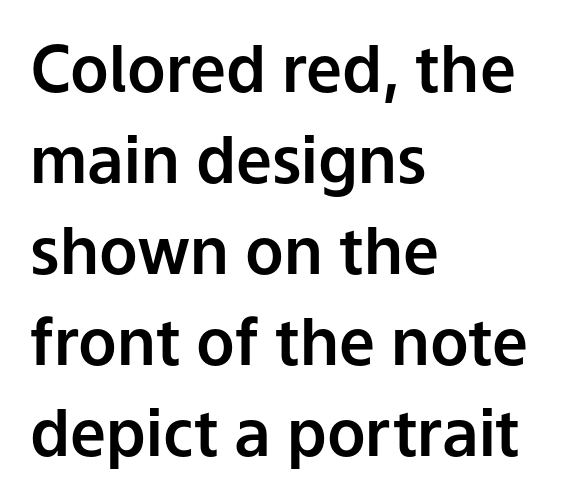
Q: Is the text italic (slanted)? A: No, it is upright.
Q: Is the typeface a serif or a sans-serif typeface? A: Sans-serif.
Q: Is the text underlined? A: No.
Q: How is the paragraph aligned? A: Left-aligned.
Q: Is the spacing between letters normal or unusually wide? A: Normal.
Q: Is the spacing between lines tight, normal or loose? A: Normal.
Q: Width (condensed, normal, or wide)? A: Normal.
Q: Stroke contrast? A: Low.
Q: x-height? A: Medium.
Q: Monospaced? A: No.
